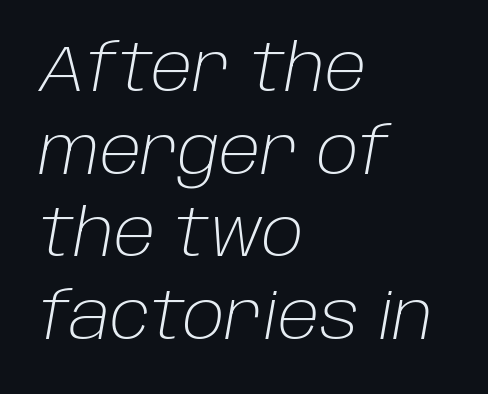
The face used here has a pronounced slope to its letters. Stroke mass is kept to a normal reading level or below. The text block is weighted toward the left margin, trailing off unevenly rightward. Think of a printed novel: that variable character pitch is what you see here.
